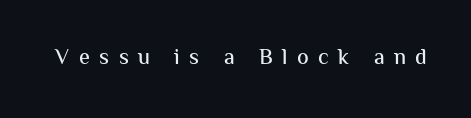
The image shows 22 px text type, upright; set unusually wide letter spacing (+0.43 em), not underlined.
